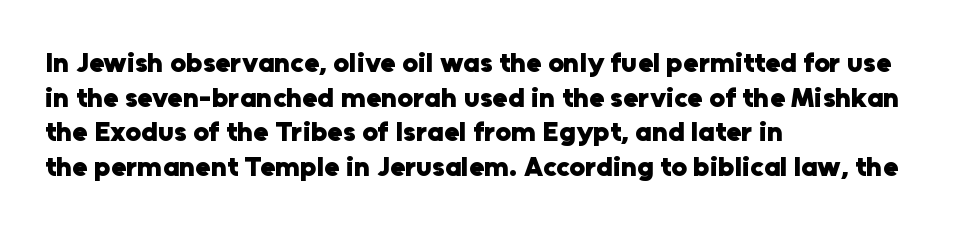
Q: Is the text bold? A: Yes.
Q: Is the text italic (slanted)? A: No, it is upright.
Q: Is the typeface a serif or a sans-serif typeface? A: Sans-serif.
Q: Is the text underlined? A: No.
Q: How is the paragraph aligned? A: Left-aligned.
Q: Is the spacing between letters normal or unusually wide? A: Normal.
Q: Width (condensed, normal, or wide)? A: Normal.
Q: Stroke contrast? A: Low.
Q: x-height? A: Medium.
Q: Monospaced? A: No.
